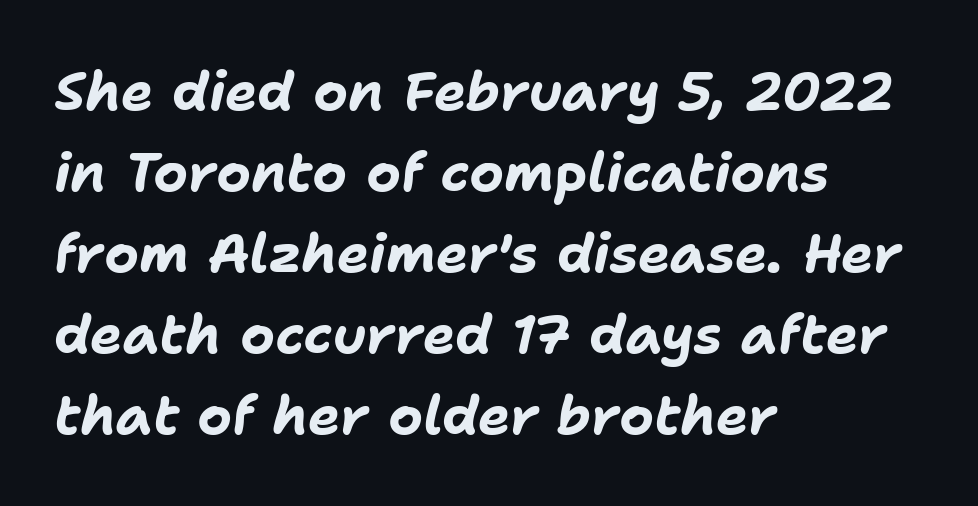
The image shows 54 px bold type, italic (leaning right); set left-aligned, normal line spacing (1.5x), normal letter spacing, not underlined; low stroke contrast and a medium x-height.
